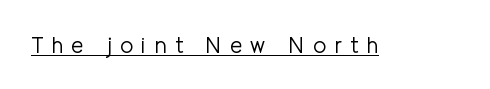
Q: Is the text bold? A: No.
Q: Is the text italic (slanted)? A: No, it is upright.
Q: Is the text underlined? A: Yes.
Q: Is the spacing between letters normal or unusually wide? A: Unusually wide.
